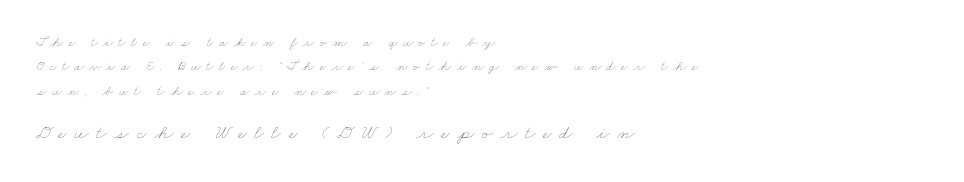
Q: Is the text bold? A: No.
Q: Is the text underlined? A: No.
Q: How is the paragraph aligned? A: Left-aligned.
Q: Is the spacing between letters normal or unusually wide? A: Unusually wide.
Q: Which block of text is set in a larger size, the first (top) or the second (bottom)? A: The second (bottom) one.
